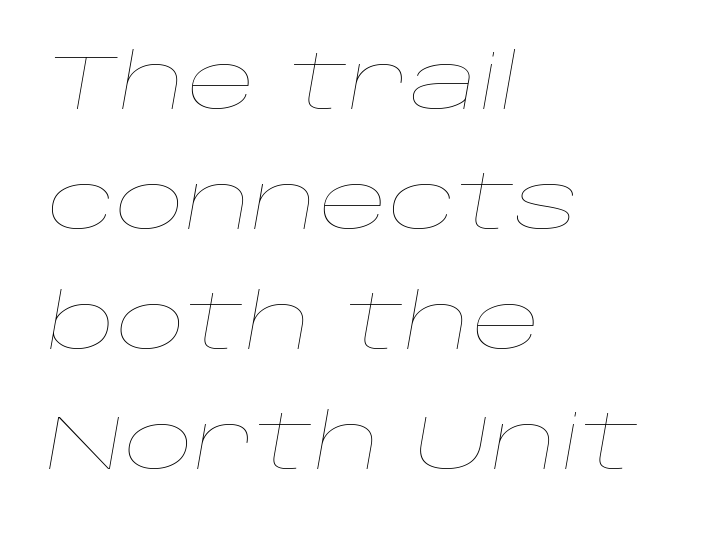
The image shows 76 px thin, wide type, italic (leaning right); set left-aligned, normal line spacing (1.58x), normal letter spacing, not underlined; low stroke contrast and a large x-height.
